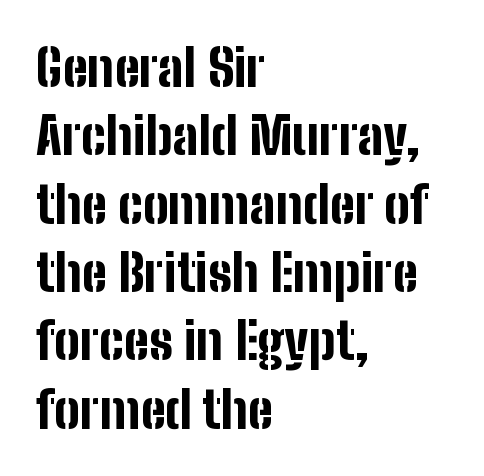
{"serif": "no", "italic": "no", "bold": "yes", "weight": "bold", "width": "condensed", "stroke_contrast": "low", "x_height": "medium", "monospaced": "no", "underline": "no", "align": "left", "line_spacing": "normal", "line_spacing_ratio": 1.34, "letter_spacing": "normal", "letter_spacing_em": 0.0, "glyph_px": 51}
